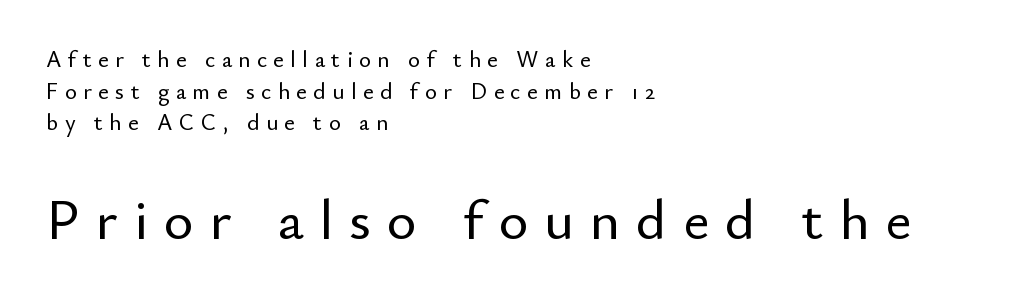
The image shows 57 px sans-serif type, upright; set left-aligned, normal line spacing (1.38x), unusually wide letter spacing (+0.28 em), not underlined; the second (bottom) block is 2.48x larger; low stroke contrast and a small x-height.
